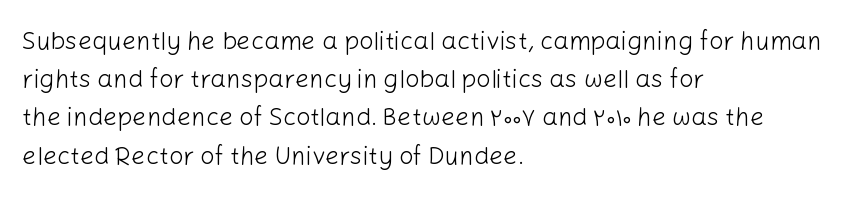
Q: Is the text bold? A: No.
Q: Is the text italic (slanted)? A: No, it is upright.
Q: Is the text underlined? A: No.
Q: How is the paragraph aligned? A: Left-aligned.
Q: Is the spacing between letters normal or unusually wide? A: Normal.
Q: Is the spacing between lines tight, normal or loose? A: Normal.
